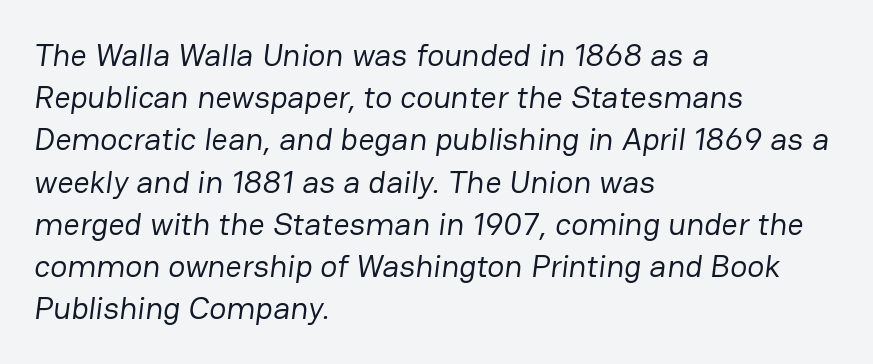
Q: Is the text bold? A: No.
Q: Is the typeface a serif or a sans-serif typeface? A: Sans-serif.
Q: Is the text underlined? A: No.
Q: How is the paragraph aligned? A: Left-aligned.
Q: Is the spacing between letters normal or unusually wide? A: Normal.
Q: Is the spacing between lines tight, normal or loose? A: Normal.
Q: Width (condensed, normal, or wide)? A: Normal.
Q: Stroke contrast? A: Low.
Q: x-height? A: Medium.
Q: Monospaced? A: No.
